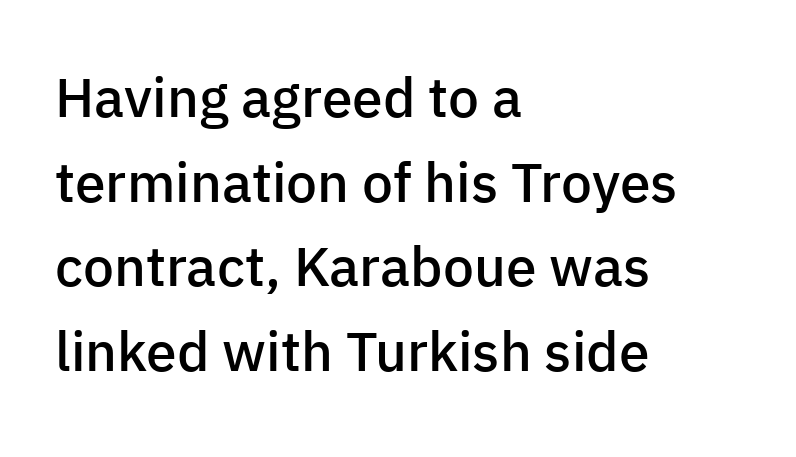
Q: Is the text bold? A: Semi-bold.
Q: Is the text italic (slanted)? A: No, it is upright.
Q: Is the typeface a serif or a sans-serif typeface? A: Sans-serif.
Q: Is the text underlined? A: No.
Q: How is the paragraph aligned? A: Left-aligned.
Q: Is the spacing between letters normal or unusually wide? A: Normal.
Q: Is the spacing between lines tight, normal or loose? A: Normal.
Q: Width (condensed, normal, or wide)? A: Normal.
Q: Stroke contrast? A: Low.
Q: x-height? A: Medium.
Q: Monospaced? A: No.
